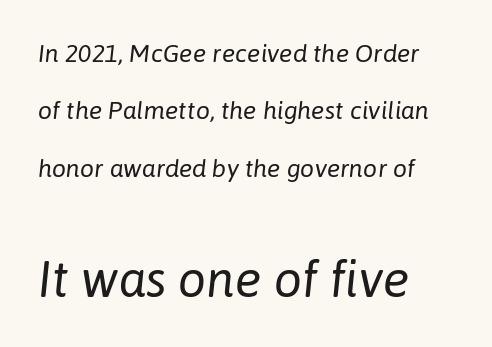
Think of a printed novel: that variable character pitch is what you see here. Visually the block forms a straight wall on the left and a jagged coastline on the right. The font is comparable to plain body text, perhaps lighter. The words here are not underlined. Larger block? The one below; the one above is distinctly smaller. Slanted lettering throughout.
